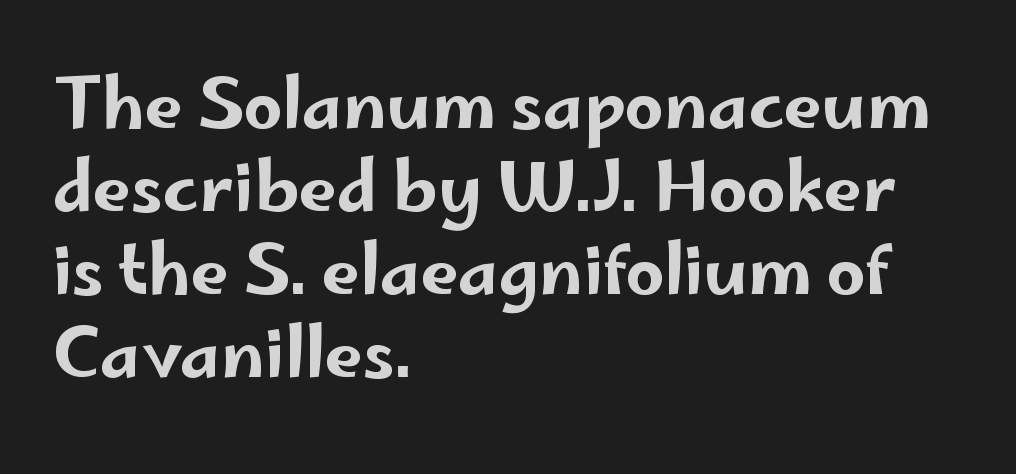
{"serif": "no", "italic": "no", "width": "wide", "stroke_contrast": "low", "x_height": "small", "monospaced": "no", "underline": "no", "align": "left", "line_spacing_ratio": 1.22, "letter_spacing": "normal", "letter_spacing_em": 0.0, "glyph_px": 68}
